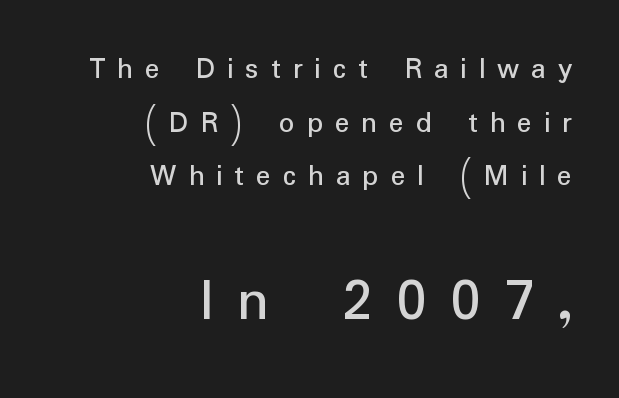
You could only call the tracking loose — the letters float apart. Nope, no serifs anywhere on these letters. Check under the words: just untouched page. The lines are quadded right.
